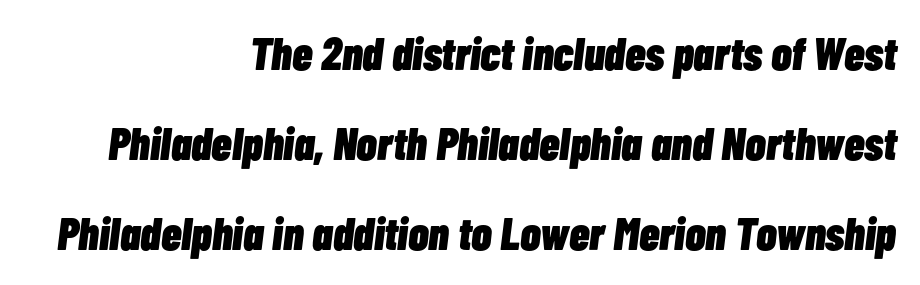
Q: Is the text bold? A: Yes.
Q: Is the text italic (slanted)? A: Yes, it leans right by about 7 degrees.
Q: Is the text underlined? A: No.
Q: How is the paragraph aligned? A: Right-aligned.
Q: Is the spacing between letters normal or unusually wide? A: Normal.
Q: Is the spacing between lines tight, normal or loose? A: Loose.
Q: Width (condensed, normal, or wide)? A: Condensed.
Q: Stroke contrast? A: Low.
Q: x-height? A: Medium.
Q: Monospaced? A: No.
